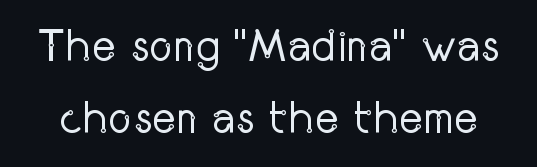
Just letters on the line, the space beneath them empty. The typeface has the unassuming heft of standard copy or less. This is roman type, the default non-slanted kind. The letters carry no serifs — their stems end cleanly without finishing strokes. Does the leading feel generous? No, just average.
